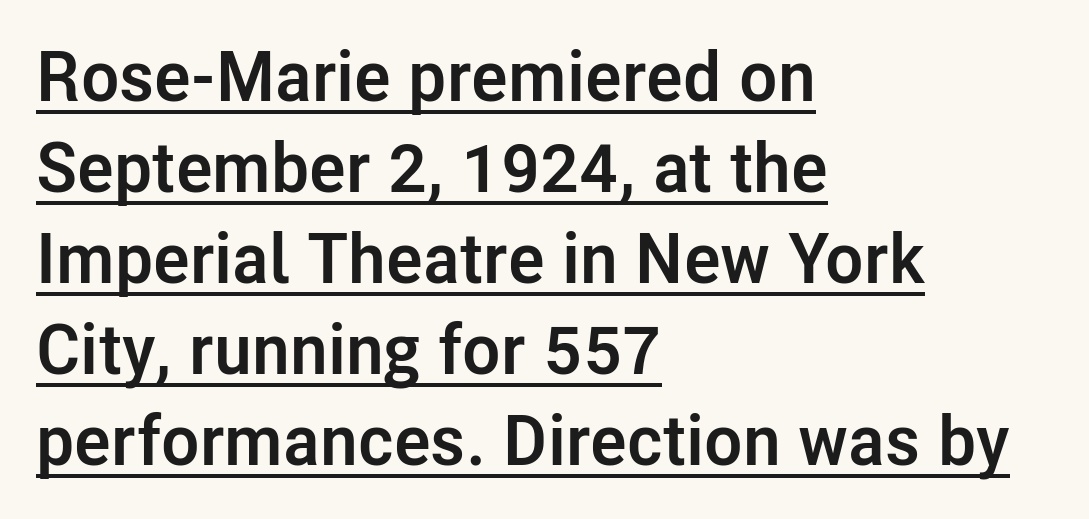
The image shows 70 px semibold sans-serif type, upright; set left-aligned, normal line spacing (1.3x), normal letter spacing, underlined; low stroke contrast and a medium x-height.
